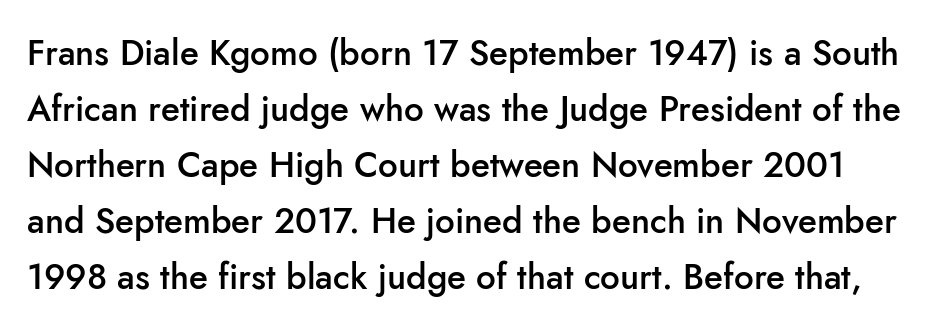
{"serif": "no", "italic": "no", "bold": "semi", "weight": "semibold", "width": "normal", "stroke_contrast": "low", "x_height": "small", "monospaced": "no", "underline": "no", "line_spacing": "normal", "line_spacing_ratio": 1.6, "letter_spacing": "normal", "letter_spacing_em": 0.0, "glyph_px": 35}
